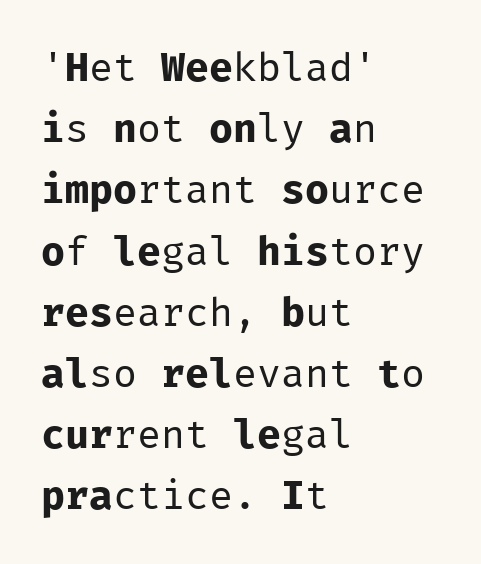
The image shows 40 px regular-weight sans-serif type, upright, monospaced; set left-aligned, normal line spacing (1.53x), normal letter spacing, not underlined; low stroke contrast and a medium x-height.
